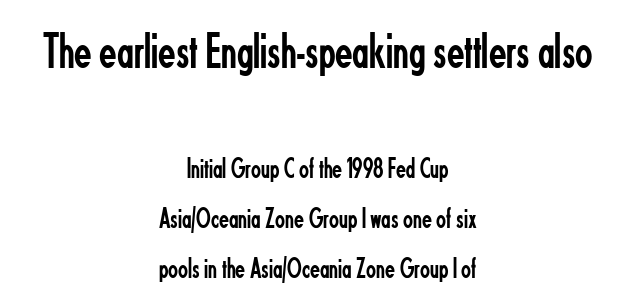
Weight class: somewhere from thin through regular. Compared with a flush-left layout, this one balances lines on the center instead. Spacing verdict: proportional, widths tailored to each character. Students, note that the glyphs here touch the page at normal intervals. Regarding serifs, this sample does without them.
